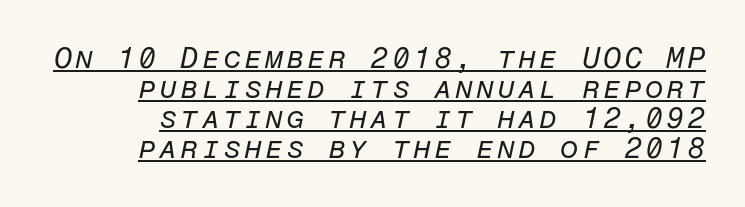
The image shows 29 px regular-weight type, italic (leaning right), monospaced; set tight line spacing (1.04x), underlined; low stroke contrast and a medium x-height.
